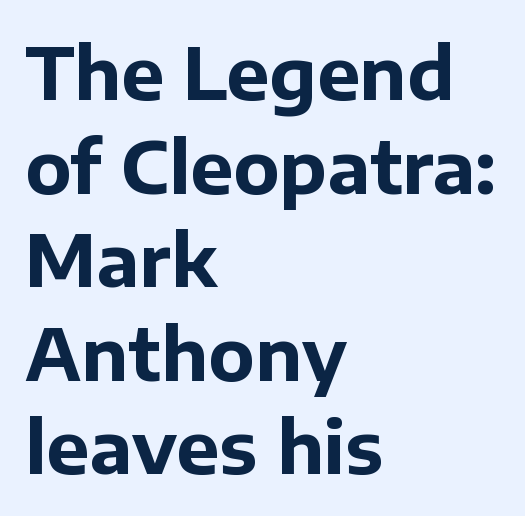
{"serif": "no", "italic": "no", "bold": "yes", "weight": "bold", "width": "normal", "stroke_contrast": "low", "x_height": "medium", "monospaced": "no", "underline": "no", "align": "left", "line_spacing": "normal", "line_spacing_ratio": 1.3, "letter_spacing": "normal", "letter_spacing_em": 0.0, "glyph_px": 72}
